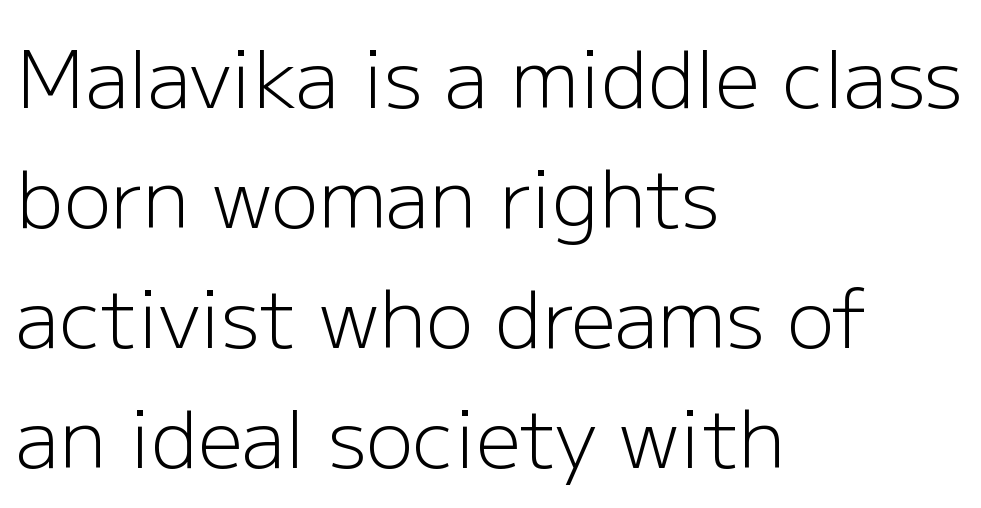
The image shows 79 px light sans-serif type, upright; set left-aligned, normal line spacing (1.52x), normal letter spacing, not underlined; low stroke contrast and a medium x-height.
